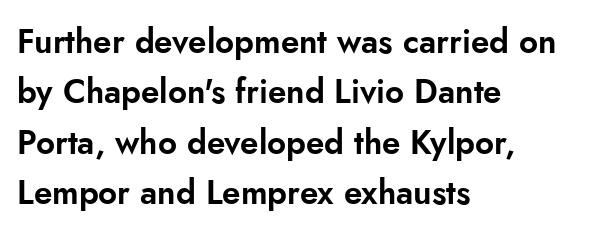
Underline: absent. Is the letter spacing exaggerated? No — it looks like the ordinary default. Note: no serifs on the glyphs. This sample keeps an unexceptional amount of space between lines. The rendering anchors every line to the left-hand side.
